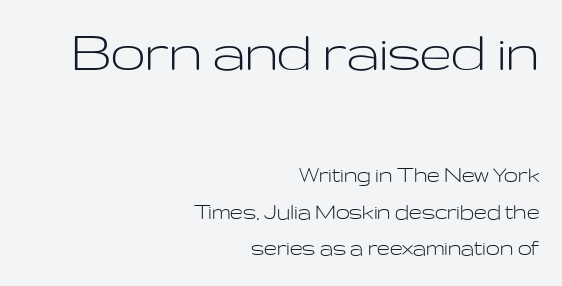
{"serif": "no", "italic": "no", "bold": "no", "weight": "light", "width": "wide", "stroke_contrast": "low", "x_height": "medium", "monospaced": "no", "underline": "no", "align": "right", "line_spacing": "normal", "line_spacing_ratio": 1.46, "letter_spacing": "normal", "letter_spacing_em": 0.0, "larger_block": "first", "size_ratio": 2.48, "glyph_px": 62}
